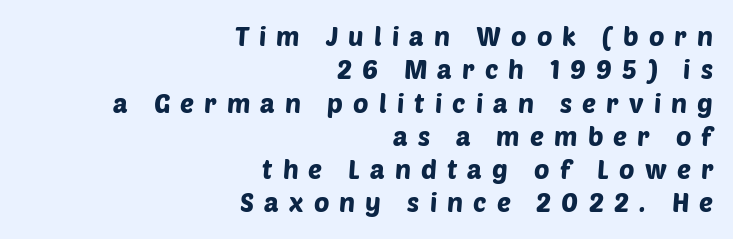
Q: Is the text underlined? A: No.
Q: How is the paragraph aligned? A: Right-aligned.
Q: Is the spacing between letters normal or unusually wide? A: Unusually wide.
Q: Is the spacing between lines tight, normal or loose? A: Normal.
